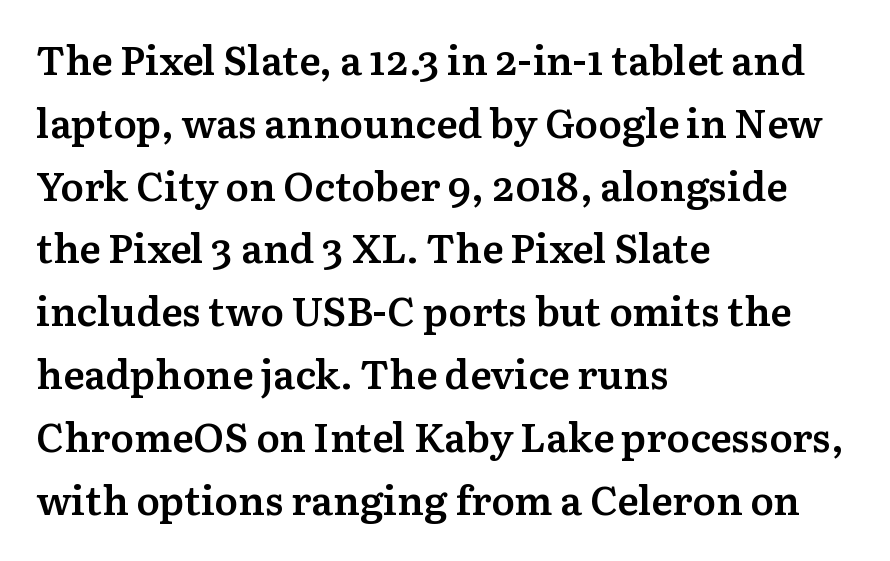
The image shows 40 px semibold serif type, upright; set left-aligned, normal line spacing (1.57x), normal letter spacing, not underlined; medium stroke contrast and a medium x-height.
